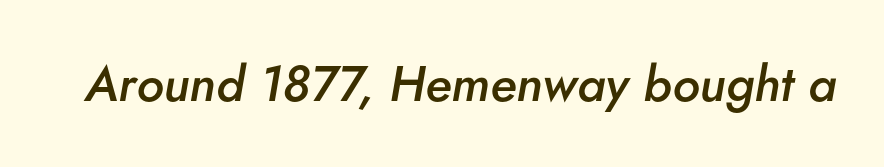
{"italic": "yes", "lean": "right", "slant_degrees": 5, "bold": "semi", "weight": "semibold", "width": "normal", "stroke_contrast": "low", "x_height": "small", "monospaced": "no", "underline": "no", "letter_spacing": "normal", "letter_spacing_em": 0.0, "glyph_px": 50}
